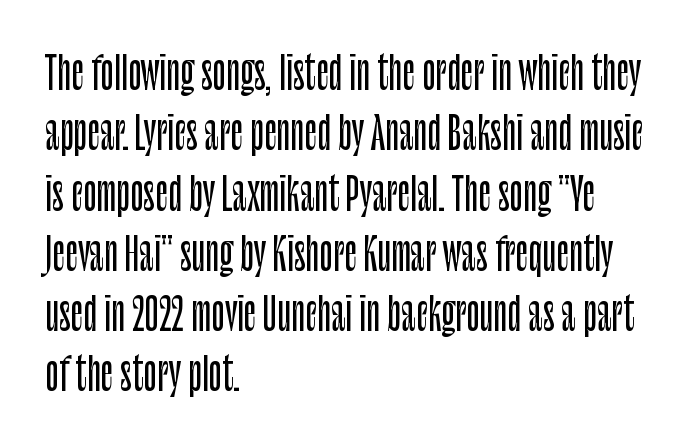
{"serif": "no", "italic": "no", "width": "condensed", "stroke_contrast": "low", "x_height": "large", "monospaced": "no", "underline": "no", "align": "left", "line_spacing": "normal", "line_spacing_ratio": 1.37, "letter_spacing": "normal", "letter_spacing_em": 0.0, "glyph_px": 44}
